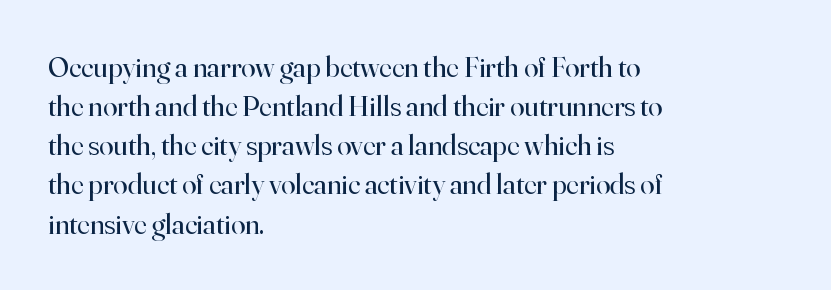
Q: Is the text bold? A: No.
Q: Is the text italic (slanted)? A: No, it is upright.
Q: Is the typeface a serif or a sans-serif typeface? A: Serif.
Q: Is the text underlined? A: No.
Q: How is the paragraph aligned? A: Left-aligned.
Q: Is the spacing between letters normal or unusually wide? A: Normal.
Q: Is the spacing between lines tight, normal or loose? A: Normal.
Q: Width (condensed, normal, or wide)? A: Normal.
Q: Stroke contrast? A: High.
Q: x-height? A: Small.
Q: Monospaced? A: No.
